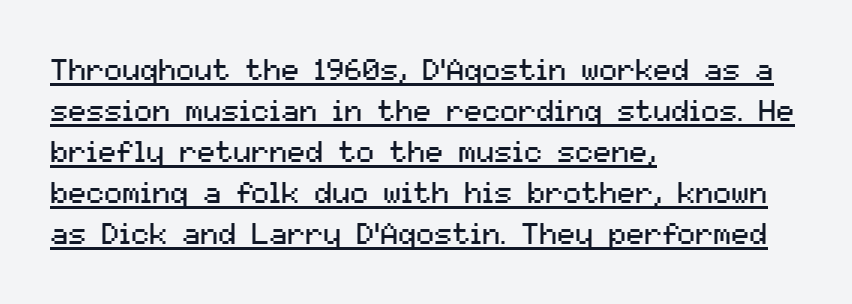
The image shows 30 px regular-weight sans-serif type, upright; set left-aligned, normal line spacing (1.37x), normal letter spacing, underlined; medium stroke contrast and a medium x-height.
